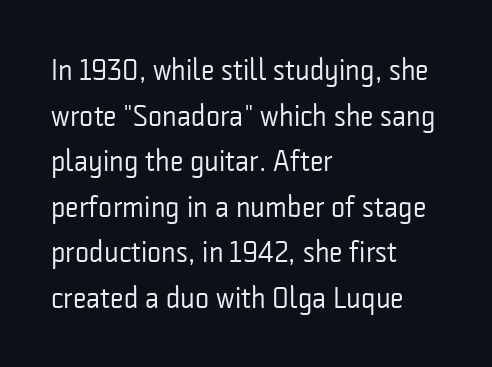
The image shows 30 px regular-weight, condensed sans-serif type, upright; set left-aligned, normal line spacing (1.52x), normal letter spacing, not underlined; low stroke contrast and a medium x-height.
